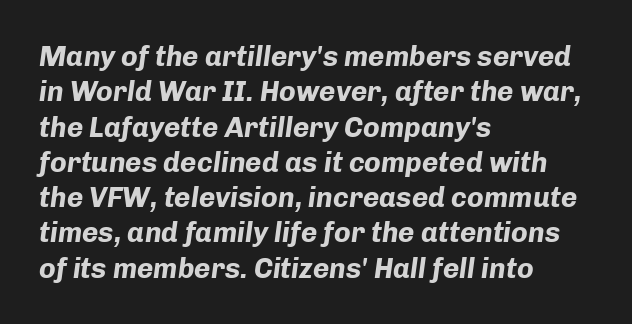
Q: Is the text bold? A: Yes.
Q: Is the text italic (slanted)? A: Yes, it leans right by about 8 degrees.
Q: Is the text underlined? A: No.
Q: How is the paragraph aligned? A: Left-aligned.
Q: Is the spacing between letters normal or unusually wide? A: Normal.
Q: Is the spacing between lines tight, normal or loose? A: Normal.
Q: Width (condensed, normal, or wide)? A: Normal.
Q: Stroke contrast? A: Low.
Q: x-height? A: Medium.
Q: Monospaced? A: No.
